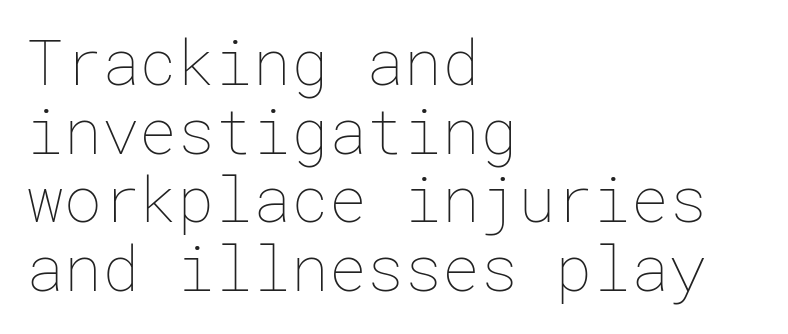
The image shows 63 px thin type, upright; set left-aligned, tight line spacing (1.09x), normal letter spacing, not underlined; low stroke contrast and a medium x-height.
